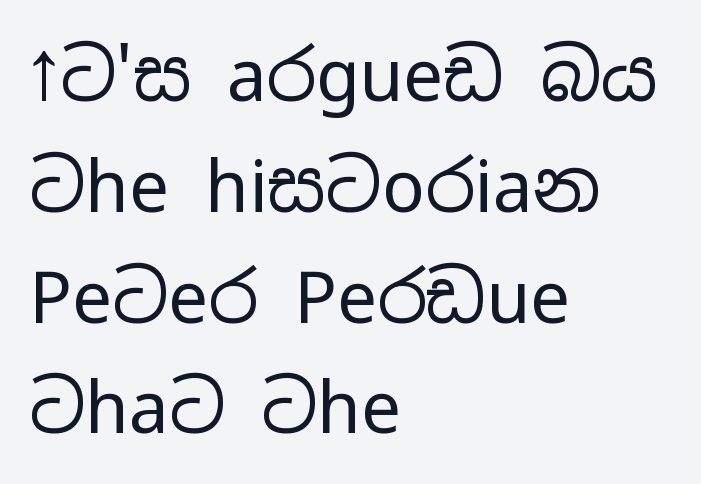
Q: Is the text bold? A: No.
Q: Is the text italic (slanted)? A: No, it is upright.
Q: Is the typeface a serif or a sans-serif typeface? A: Sans-serif.
Q: Is the text underlined? A: No.
Q: How is the paragraph aligned? A: Left-aligned.
Q: Is the spacing between letters normal or unusually wide? A: Normal.
Q: Is the spacing between lines tight, normal or loose? A: Normal.
Q: Width (condensed, normal, or wide)? A: Wide.
Q: Stroke contrast? A: Low.
Q: x-height? A: Medium.
Q: Monospaced? A: No.
